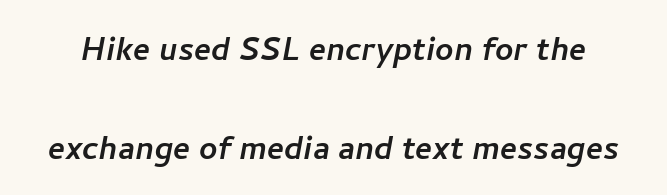
The image shows 40 px sans-serif type; set loose line spacing (2.47x), normal letter spacing, not underlined; low stroke contrast and a medium x-height.
